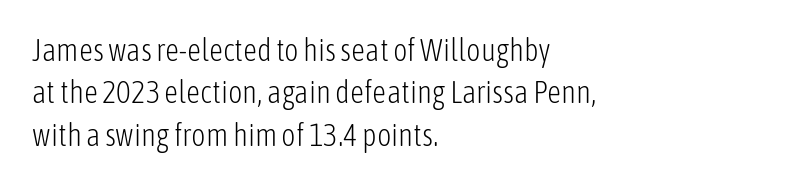
Honestly, there is no underline to notice here at all. Horizontal alignment here is leftward, the default for most running prose. These lines were composed using upright roman letters. This reads as an unemphasized weight, regular at the heaviest. The rendering uses natural spacing where letterforms have individual widths.
